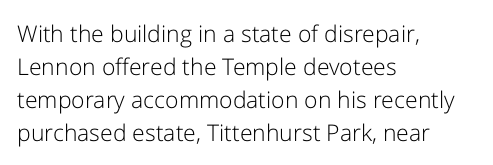
The image shows 23 px text type, upright; set left-aligned, normal line spacing (1.43x), normal letter spacing, not underlined.
